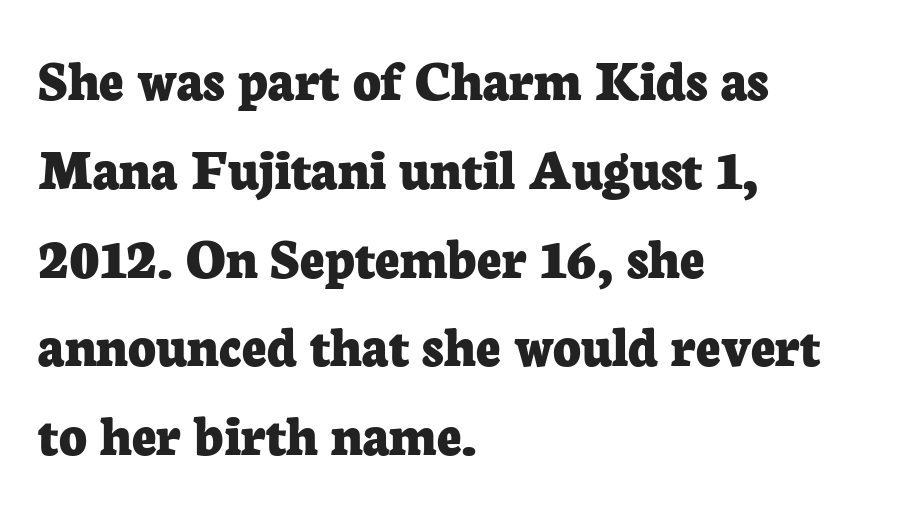
The image shows 60 px bold serif type, upright; set left-aligned, normal line spacing (1.48x), normal letter spacing, not underlined; low stroke contrast and a medium x-height.
